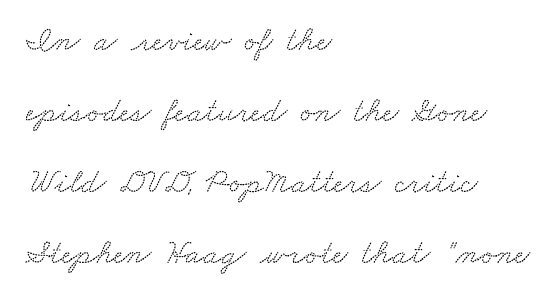
Q: Is the text underlined? A: No.
Q: How is the paragraph aligned? A: Left-aligned.
Q: Is the spacing between letters normal or unusually wide? A: Normal.
Q: Is the spacing between lines tight, normal or loose? A: Loose.
Q: Width (condensed, normal, or wide)? A: Wide.
Q: Stroke contrast? A: Low.
Q: x-height? A: Small.
Q: Monospaced? A: No.
